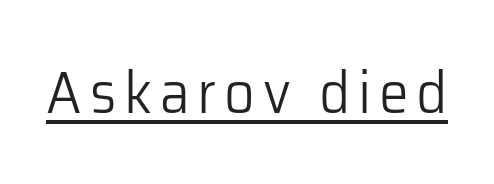
Think of a printed novel: that variable character pitch is what you see here. You can tell from the bare stems that sans-serif type was used. Caption: face not bold, strokes unweighted. A typesetter would mark this as roman, not italic. Notice how a bar underscores the lettering throughout.
